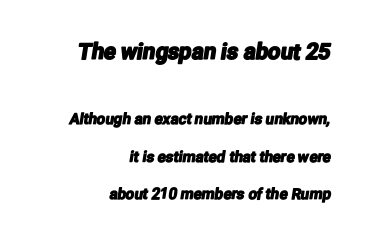
The strip under each line holds only bare page. Caption: upper text group enlarged, lower text group reduced. Reading down the column, the eye jumps a long way to each next line. These lines keep a tight, regular rhythm from letter to letter. If you drew a ruler down the right edge, every line would touch it.
